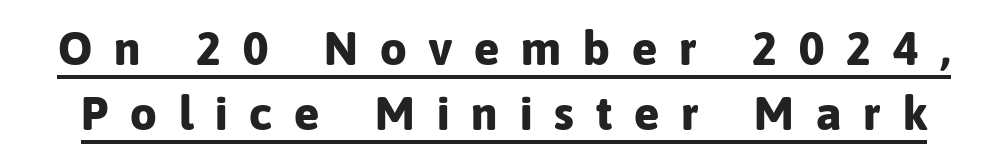
Q: Is the text bold? A: Yes.
Q: Is the text italic (slanted)? A: No, it is upright.
Q: Is the typeface a serif or a sans-serif typeface? A: Sans-serif.
Q: Is the text underlined? A: Yes.
Q: Is the spacing between letters normal or unusually wide? A: Unusually wide.
Q: Is the spacing between lines tight, normal or loose? A: Normal.
Q: Width (condensed, normal, or wide)? A: Normal.
Q: Stroke contrast? A: Low.
Q: x-height? A: Medium.
Q: Monospaced? A: No.
